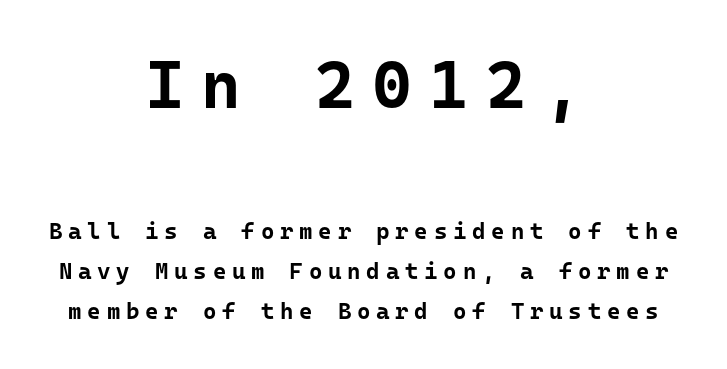
Q: Is the text bold? A: Yes.
Q: Is the text italic (slanted)? A: No, it is upright.
Q: Is the typeface a serif or a sans-serif typeface? A: Sans-serif.
Q: Is the text underlined? A: No.
Q: How is the paragraph aligned? A: Centered.
Q: Is the spacing between letters normal or unusually wide? A: Unusually wide.
Q: Which block of text is set in a larger size, the first (top) or the second (bottom)? A: The first (top) one.
Q: Width (condensed, normal, or wide)? A: Normal.
Q: Stroke contrast? A: Low.
Q: x-height? A: Medium.
Q: Monospaced? A: Yes.
